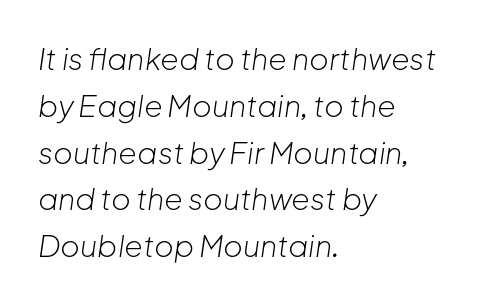
Q: Is the text bold? A: No.
Q: Is the text italic (slanted)? A: Yes, it leans right by about 8 degrees.
Q: Is the text underlined? A: No.
Q: How is the paragraph aligned? A: Left-aligned.
Q: Is the spacing between letters normal or unusually wide? A: Normal.
Q: Is the spacing between lines tight, normal or loose? A: Normal.
Q: Width (condensed, normal, or wide)? A: Normal.
Q: Stroke contrast? A: Low.
Q: x-height? A: Medium.
Q: Monospaced? A: No.
